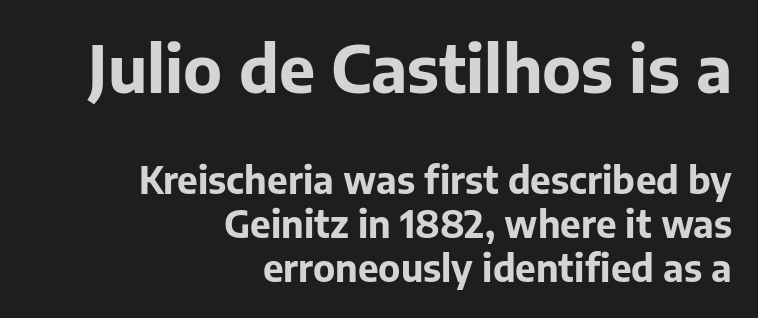
The image shows 65 px bold sans-serif type, upright; set right-aligned, line spacing 1.19x, normal letter spacing, not underlined; the first (top) block is 1.76x larger; low stroke contrast and a medium x-height.
